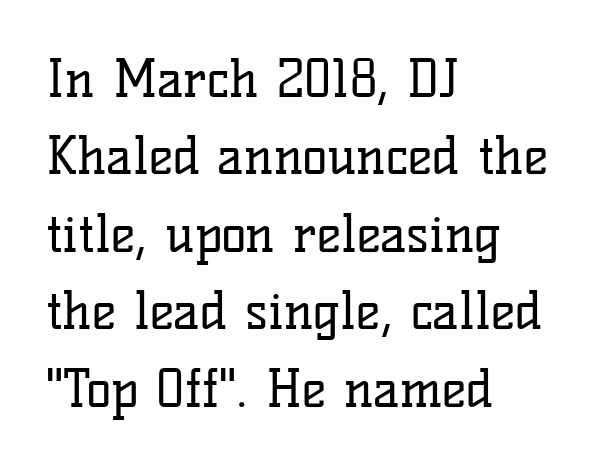
The image shows 52 px regular-weight serif type, upright; set left-aligned, normal line spacing (1.49x), normal letter spacing, not underlined; low stroke contrast and a medium x-height.
